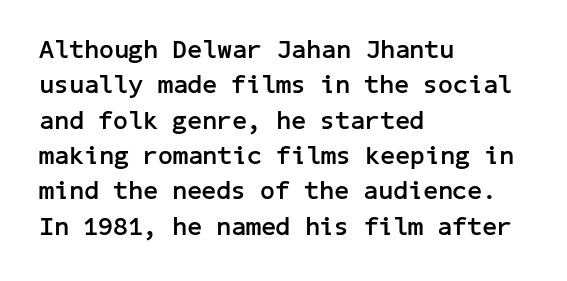
{"italic": "no", "bold": "yes", "underline": "no", "align": "left", "line_spacing": "normal", "line_spacing_ratio": 1.36, "letter_spacing": "normal", "letter_spacing_em": 0.0, "glyph_px": 26}
